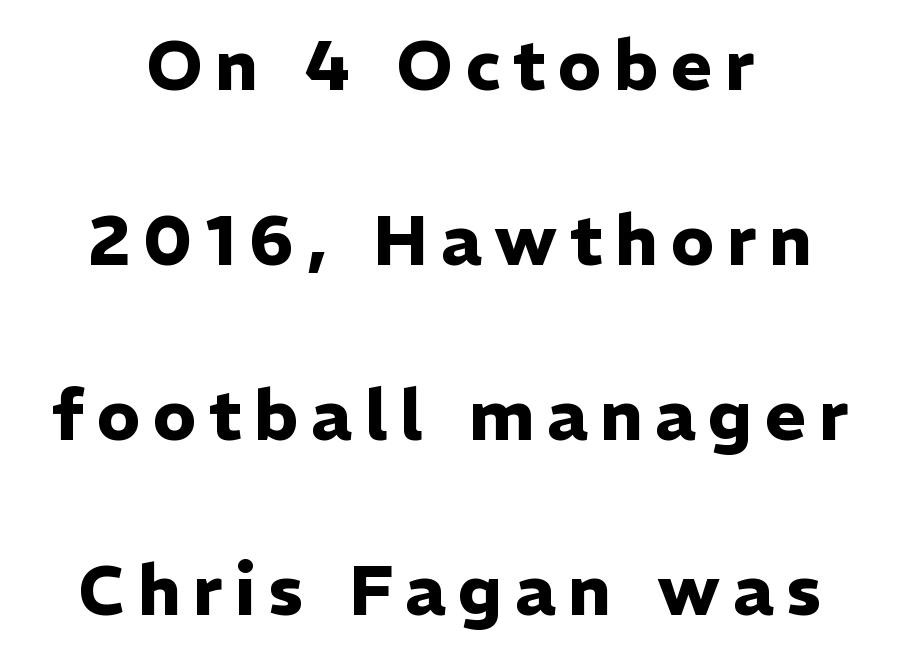
{"serif": "no", "italic": "no", "bold": "yes", "weight": "heavy", "width": "normal", "stroke_contrast": "low", "x_height": "medium", "monospaced": "no", "underline": "no", "align": "center", "line_spacing": "loose", "line_spacing_ratio": 2.5, "glyph_px": 70}
